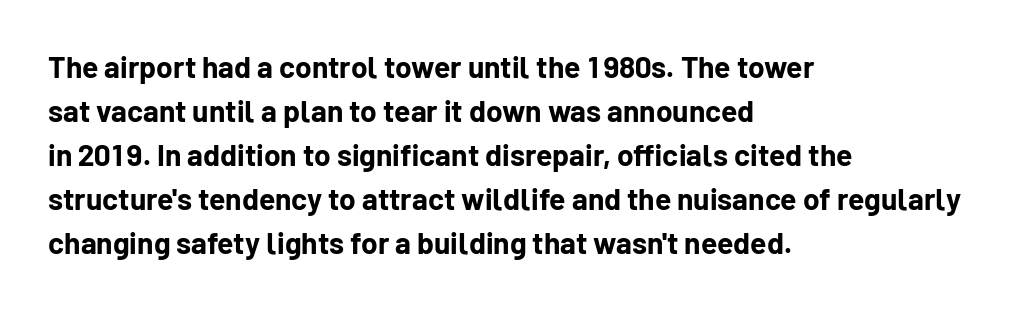
{"serif": "no", "italic": "no", "bold": "yes", "weight": "bold", "width": "normal", "stroke_contrast": "low", "x_height": "medium", "monospaced": "no", "underline": "no", "align": "left", "line_spacing": "normal", "line_spacing_ratio": 1.47, "letter_spacing": "normal", "letter_spacing_em": 0.0, "glyph_px": 30}
